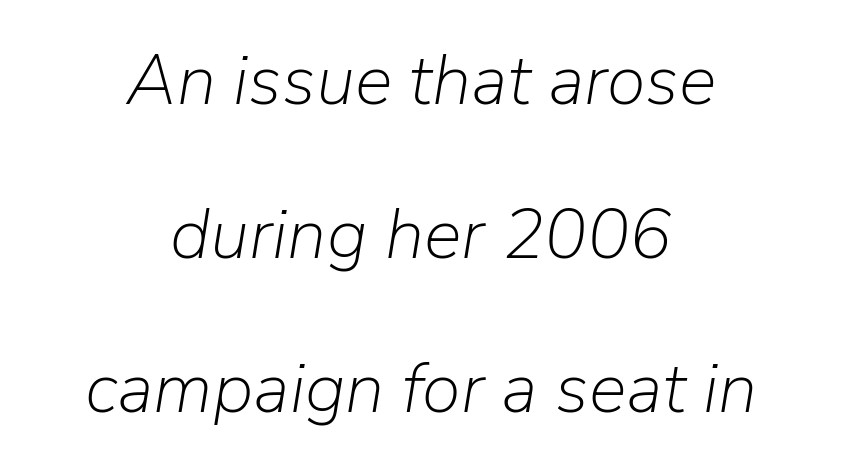
Q: Is the text bold? A: No.
Q: Is the text italic (slanted)? A: Yes, it leans right by about 9 degrees.
Q: Is the text underlined? A: No.
Q: How is the paragraph aligned? A: Centered.
Q: Is the spacing between letters normal or unusually wide? A: Normal.
Q: Is the spacing between lines tight, normal or loose? A: Loose.
Q: Width (condensed, normal, or wide)? A: Normal.
Q: Stroke contrast? A: Low.
Q: x-height? A: Medium.
Q: Monospaced? A: No.
